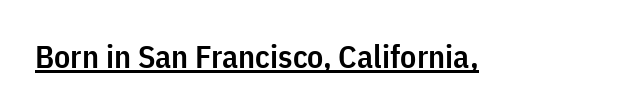
{"serif": "no", "italic": "no", "bold": "semi", "weight": "semibold", "width": "condensed", "stroke_contrast": "low", "x_height": "medium", "monospaced": "no", "underline": "yes", "letter_spacing": "normal", "letter_spacing_em": 0.0, "glyph_px": 32}
